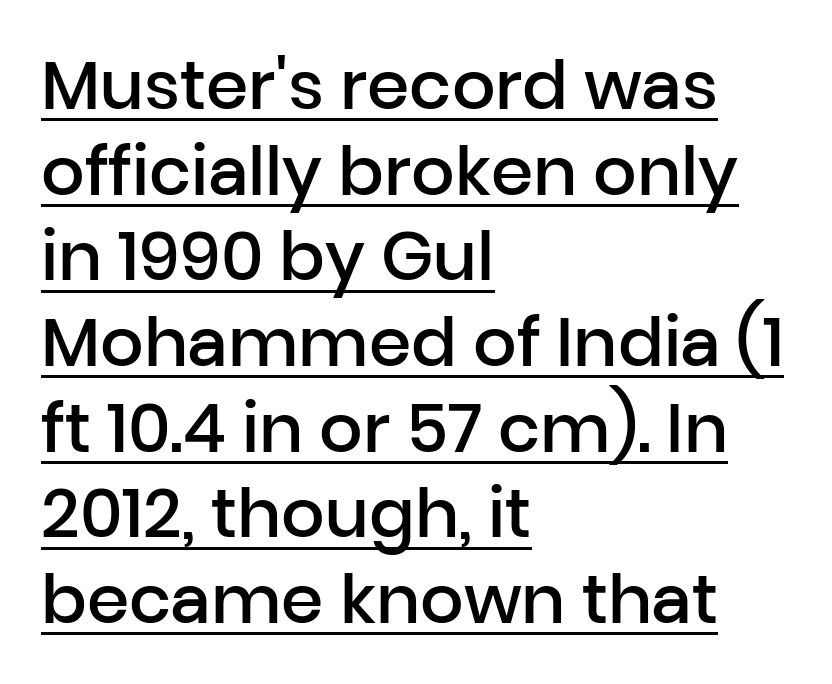
{"serif": "no", "italic": "no", "bold": "semi", "weight": "semibold", "width": "normal", "stroke_contrast": "low", "x_height": "medium", "monospaced": "no", "underline": "yes", "align": "left", "line_spacing": "normal", "line_spacing_ratio": 1.26, "letter_spacing": "normal", "letter_spacing_em": 0.0, "glyph_px": 68}
